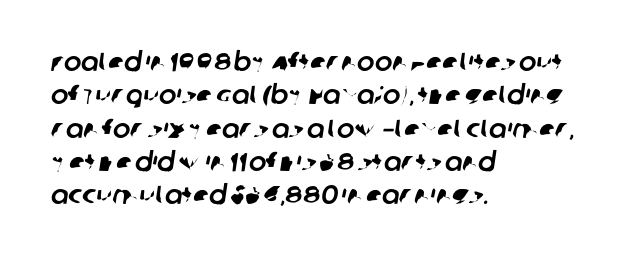
The image shows 26 px text type; set left-aligned, normal line spacing (1.28x), normal letter spacing, not underlined.
